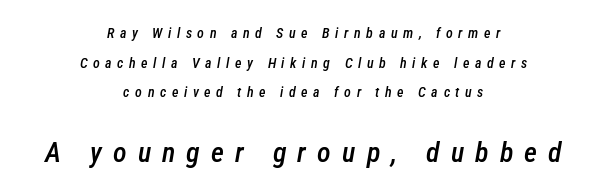
The image shows 28 px semibold, condensed type, italic (leaning right); set centered, loose line spacing (2.12x), unusually wide letter spacing (+0.4 em), not underlined; the second (bottom) block is 2.0x larger; low stroke contrast and a medium x-height.
